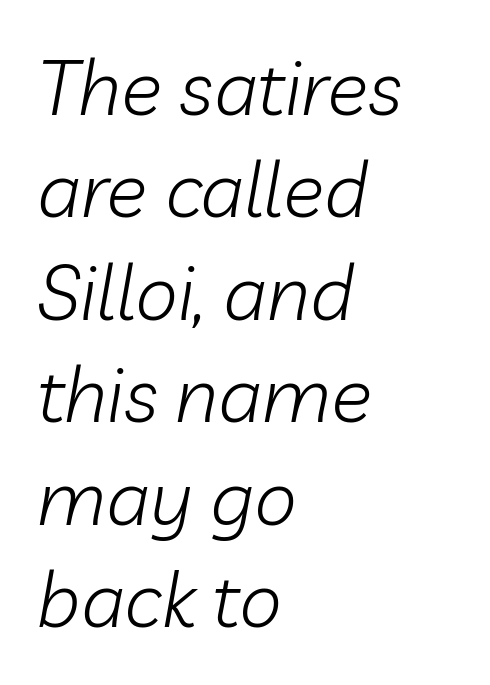
The image shows 77 px light type, italic (leaning right); set left-aligned, normal line spacing (1.33x), normal letter spacing, not underlined; low stroke contrast and a medium x-height.
